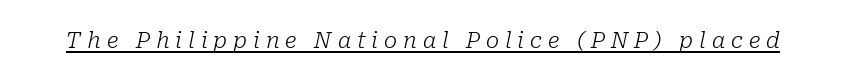
Q: Is the text bold? A: No.
Q: Is the text italic (slanted)? A: Yes, it leans right by about 10 degrees.
Q: Is the text underlined? A: Yes.
Q: Is the spacing between letters normal or unusually wide? A: Unusually wide.
